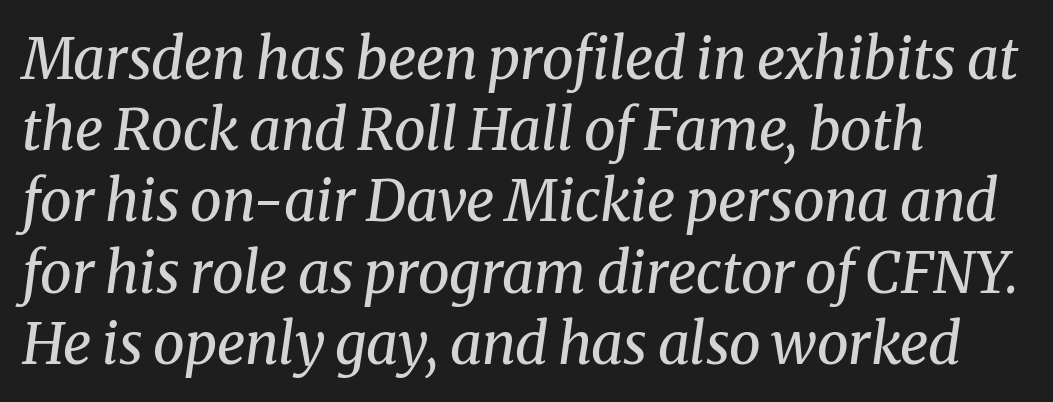
The image shows 57 px regular-weight serif type, italic (leaning right); set left-aligned, normal line spacing (1.25x), normal letter spacing, not underlined; medium stroke contrast and a medium x-height.
